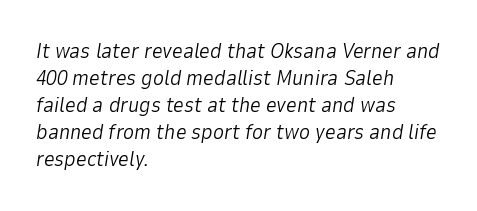
The image shows 21 px text type, italic (leaning right); set left-aligned, normal line spacing (1.29x), normal letter spacing, not underlined.
